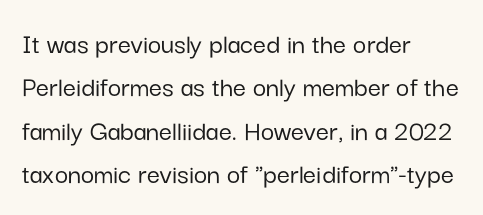
The image shows 29 px sans-serif type, upright; set left-aligned, normal line spacing (1.5x), normal letter spacing, not underlined; low stroke contrast and a medium x-height.
